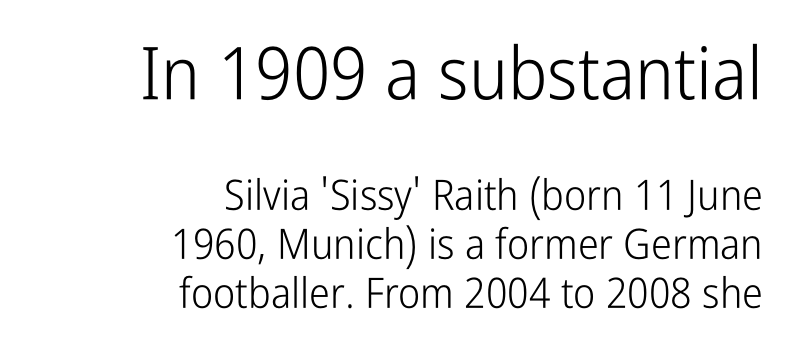
{"serif": "no", "italic": "no", "bold": "no", "weight": "light", "width": "condensed", "stroke_contrast": "low", "x_height": "medium", "monospaced": "no", "underline": "no", "align": "right", "line_spacing_ratio": 1.16, "letter_spacing": "normal", "letter_spacing_em": 0.0, "larger_block": "first", "size_ratio": 1.74, "glyph_px": 73}
